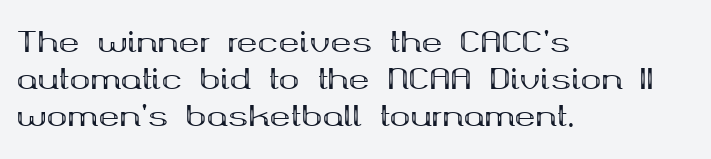
{"serif": "yes", "italic": "no", "bold": "yes", "weight": "bold", "width": "wide", "stroke_contrast": "medium", "x_height": "medium", "monospaced": "no", "underline": "no", "align": "left", "line_spacing": "normal", "line_spacing_ratio": 1.33, "letter_spacing": "normal", "letter_spacing_em": 0.0, "glyph_px": 28}
